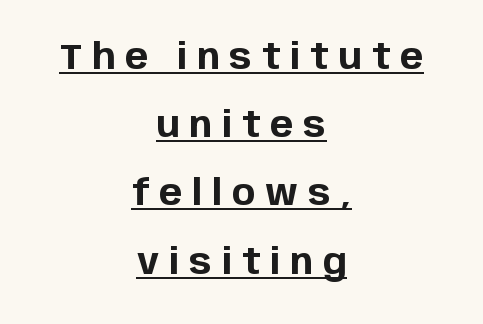
{"serif": "no", "italic": "no", "bold": "yes", "weight": "bold", "width": "normal", "stroke_contrast": "low", "x_height": "large", "monospaced": "no", "underline": "yes", "align": "center", "line_spacing": "loose", "line_spacing_ratio": 1.95, "letter_spacing": "wide", "letter_spacing_em": 0.28, "glyph_px": 35}
